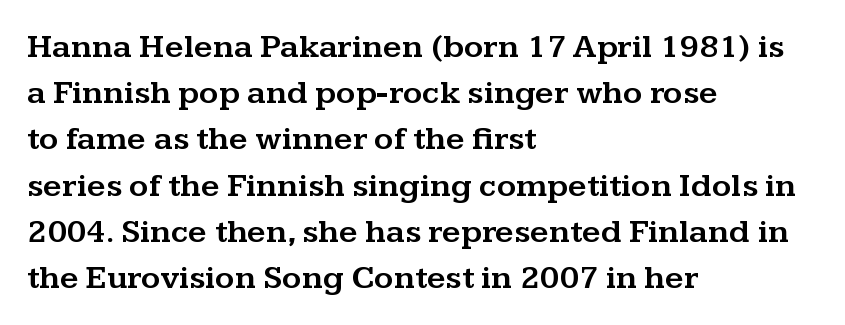
The image shows 33 px wide serif type, upright; set left-aligned, normal line spacing (1.4x), normal letter spacing, not underlined; medium stroke contrast and a medium x-height.
